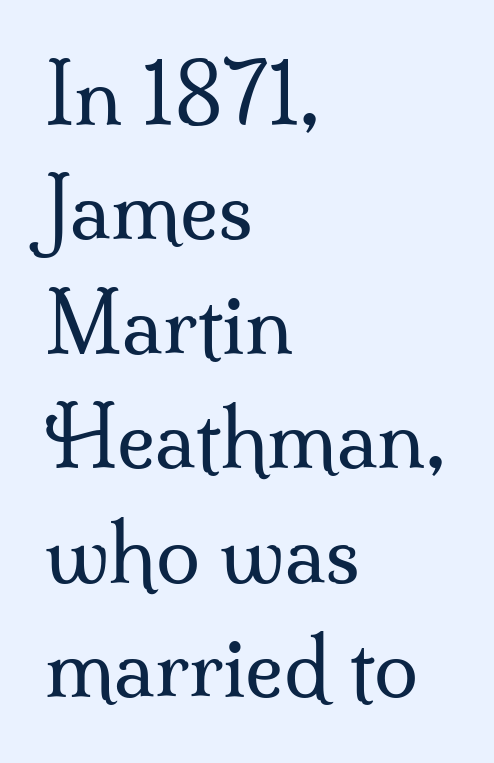
Every character sits straight up, as roman type does. Compared with typical paragraphs, the rows here are spaced about the same. The foot of each line stays bare and open. Stems here are at most as thick as an everyday book face. Looks like regular typesetting: each glyph gets only the width it needs.
